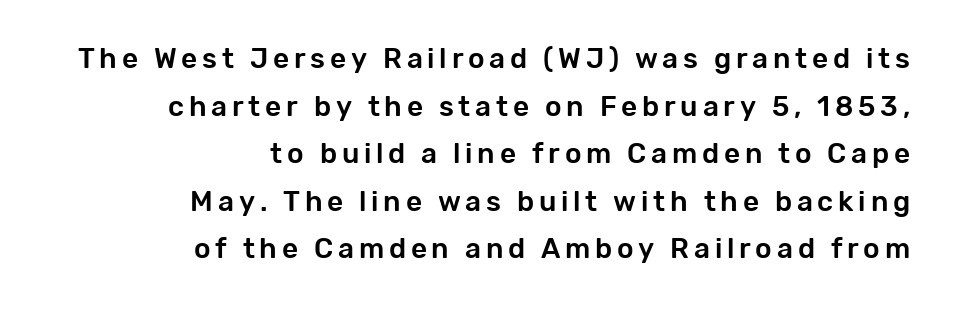
The image shows 28 px sans-serif type, upright; set right-aligned, normal line spacing (1.7x), not underlined; low stroke contrast and a medium x-height.
